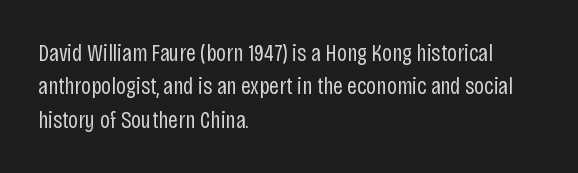
Q: Is the text bold? A: No.
Q: Is the text italic (slanted)? A: No, it is upright.
Q: Is the text underlined? A: No.
Q: How is the paragraph aligned? A: Left-aligned.
Q: Is the spacing between letters normal or unusually wide? A: Normal.
Q: Is the spacing between lines tight, normal or loose? A: Normal.
